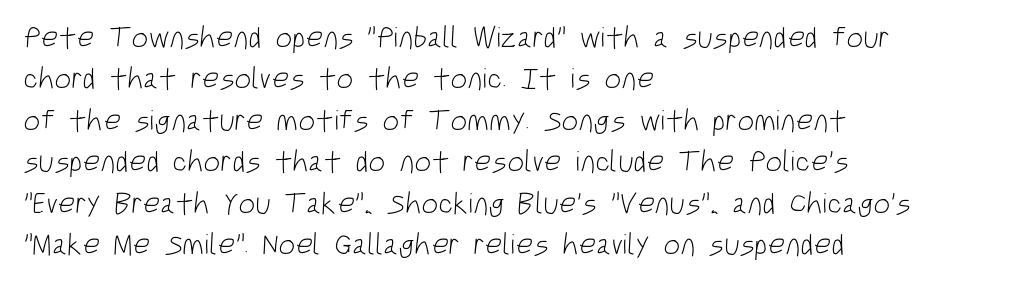
Q: Is the text bold? A: No.
Q: Is the typeface a serif or a sans-serif typeface? A: Sans-serif.
Q: Is the text underlined? A: No.
Q: How is the paragraph aligned? A: Left-aligned.
Q: Is the spacing between letters normal or unusually wide? A: Normal.
Q: Is the spacing between lines tight, normal or loose? A: Normal.
Q: Width (condensed, normal, or wide)? A: Condensed.
Q: Stroke contrast? A: Low.
Q: x-height? A: Large.
Q: Monospaced? A: No.
